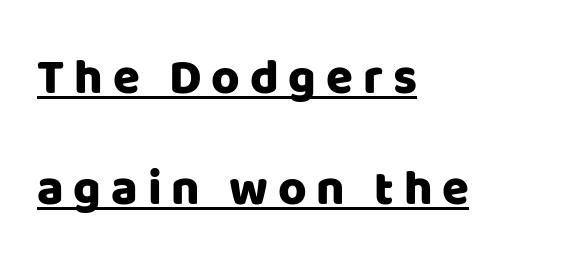
{"serif": "no", "italic": "no", "width": "normal", "stroke_contrast": "low", "x_height": "large", "monospaced": "no", "underline": "yes", "align": "left", "line_spacing": "loose", "line_spacing_ratio": 2.27, "letter_spacing": "wide", "letter_spacing_em": 0.2, "glyph_px": 49}
